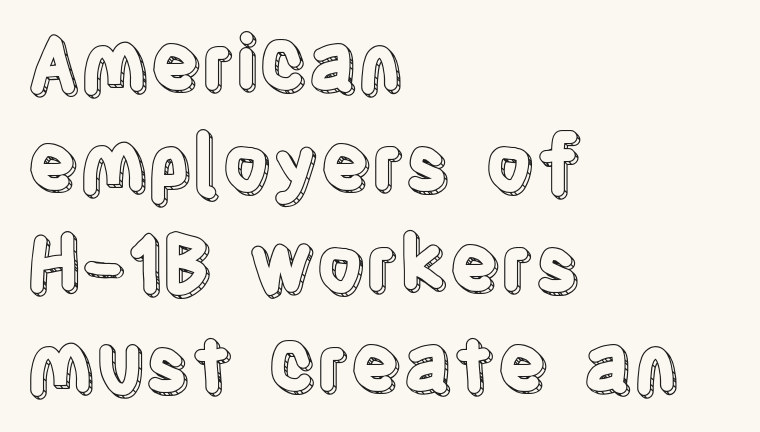
Q: Is the text italic (slanted)? A: No, it is upright.
Q: Is the text underlined? A: No.
Q: How is the paragraph aligned? A: Left-aligned.
Q: Is the spacing between letters normal or unusually wide? A: Normal.
Q: Is the spacing between lines tight, normal or loose? A: Normal.
Q: Width (condensed, normal, or wide)? A: Condensed.
Q: x-height? A: Large.
Q: Monospaced? A: No.
